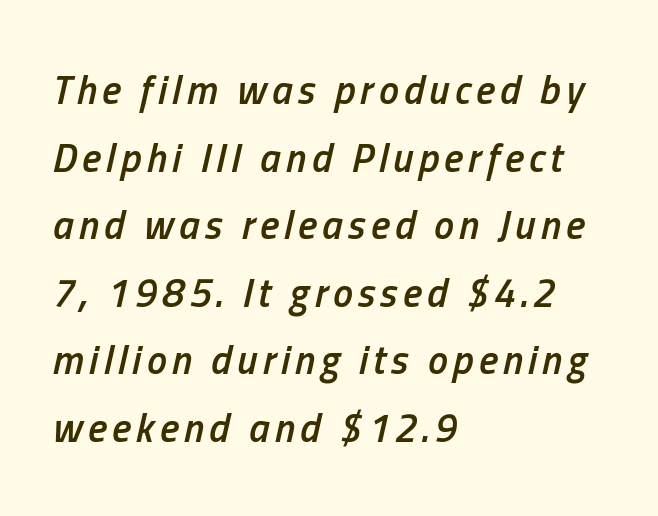
Summary of vertical rhythm: regular, with standard interline spacing. The ragged edge is on the right, which tells us the setting is flush left. This sample has the flowing, uneven cadence of proportional lettering. Does the weight exceed regular? Yes, but only to semibold. Slant detected: the letters are inclined. Only glyphs here, with clear space below each row.
